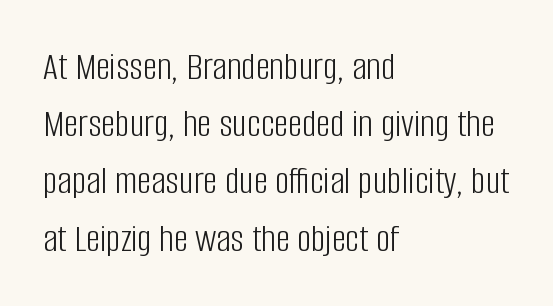
These lines sit exactly where default settings would place them. In terms of posture, this sample is upright. Compared with a centered layout, this one pins lines to the left instead. The passage shown is typed in a proportional face where columns would drift.
